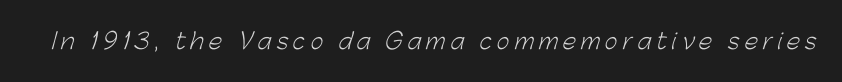
{"bold": "no", "underline": "no", "letter_spacing": "wide", "letter_spacing_em": 0.22, "glyph_px": 22}
